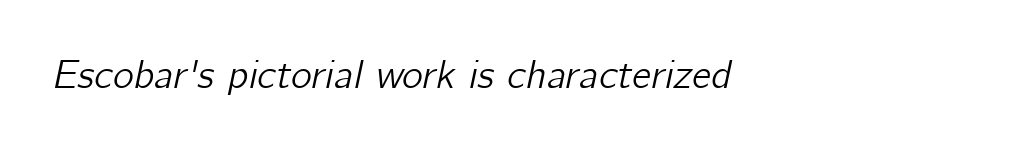
{"italic": "yes", "lean": "right", "slant_degrees": 12, "width": "normal", "stroke_contrast": "low", "x_height": "medium", "monospaced": "no", "underline": "no", "align": "left", "letter_spacing": "normal", "letter_spacing_em": 0.0, "glyph_px": 40}
